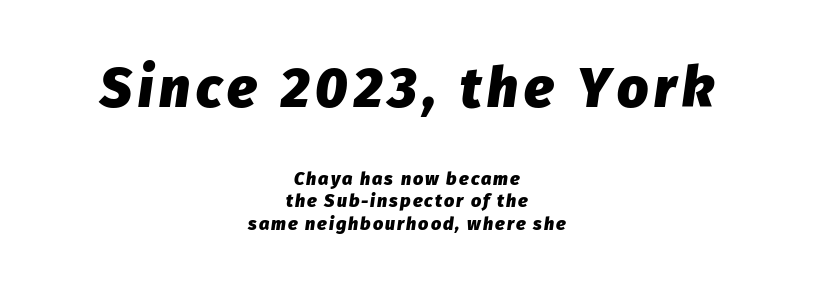
Q: Is the text bold? A: Yes.
Q: Is the text italic (slanted)? A: Yes, it leans right by about 8 degrees.
Q: Is the text underlined? A: No.
Q: How is the paragraph aligned? A: Centered.
Q: Is the spacing between lines tight, normal or loose? A: Normal.
Q: Which block of text is set in a larger size, the first (top) or the second (bottom)? A: The first (top) one.
Q: Width (condensed, normal, or wide)? A: Normal.
Q: Stroke contrast? A: Low.
Q: x-height? A: Medium.
Q: Monospaced? A: No.
